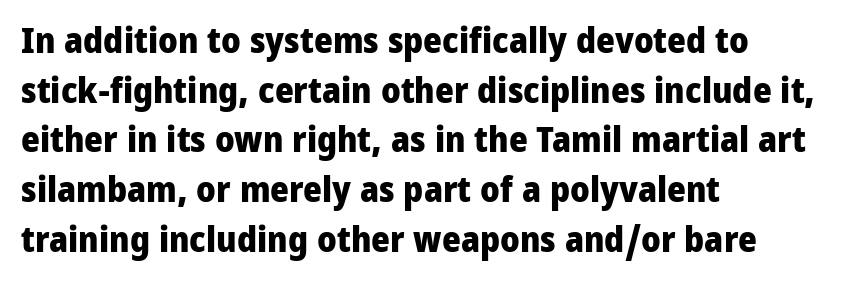
Q: Is the text bold? A: Yes.
Q: Is the text italic (slanted)? A: No, it is upright.
Q: Is the typeface a serif or a sans-serif typeface? A: Sans-serif.
Q: Is the text underlined? A: No.
Q: How is the paragraph aligned? A: Left-aligned.
Q: Is the spacing between letters normal or unusually wide? A: Normal.
Q: Is the spacing between lines tight, normal or loose? A: Normal.
Q: Width (condensed, normal, or wide)? A: Normal.
Q: Stroke contrast? A: Low.
Q: x-height? A: Medium.
Q: Monospaced? A: No.
